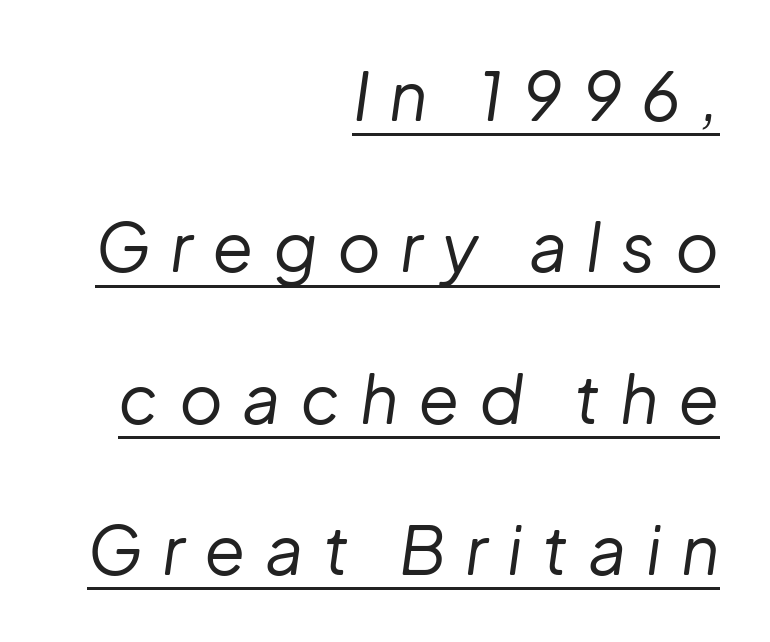
{"italic": "yes", "lean": "right", "slant_degrees": 8, "bold": "no", "weight": "regular", "width": "normal", "stroke_contrast": "low", "x_height": "medium", "monospaced": "no", "underline": "yes", "align": "right", "line_spacing": "loose", "line_spacing_ratio": 2.26, "letter_spacing": "wide", "letter_spacing_em": 0.29, "glyph_px": 67}
